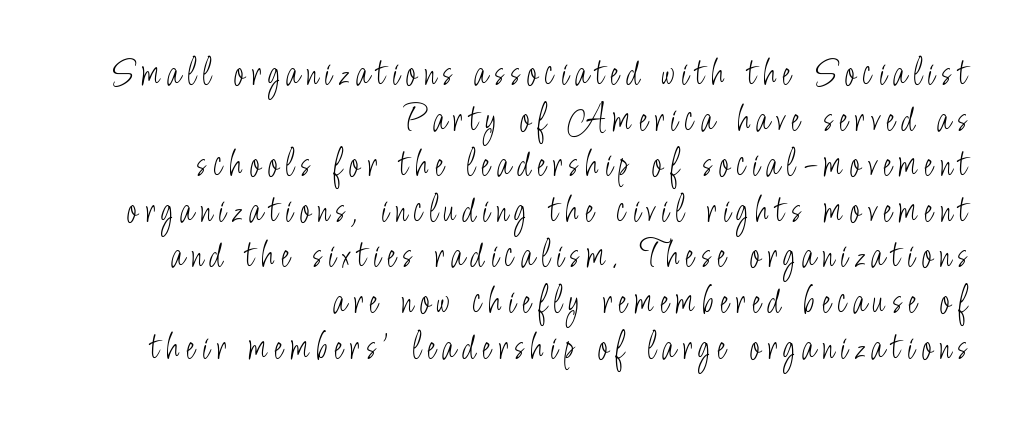
Q: Is the text bold? A: No.
Q: Is the text italic (slanted)? A: Yes.
Q: Is the typeface a serif or a sans-serif typeface? A: Sans-serif.
Q: Is the text underlined? A: No.
Q: How is the paragraph aligned? A: Right-aligned.
Q: Is the spacing between lines tight, normal or loose? A: Tight.
Q: Width (condensed, normal, or wide)? A: Condensed.
Q: Stroke contrast? A: Low.
Q: x-height? A: Small.
Q: Monospaced? A: No.
